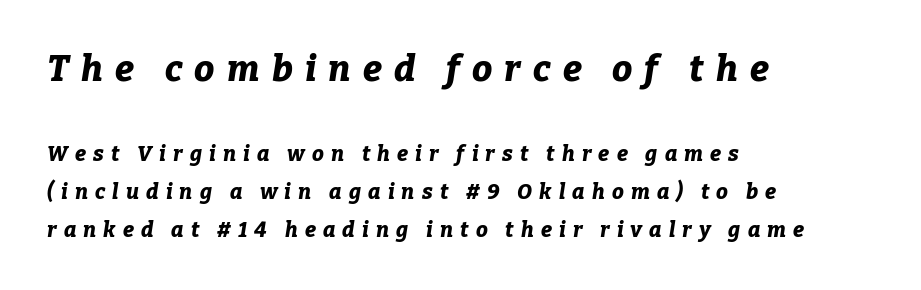
The image shows 36 px bold type, italic (leaning right); set left-aligned, line spacing 1.81x, unusually wide letter spacing (+0.34 em), not underlined; the first (top) block is 1.71x larger; low stroke contrast and a medium x-height.
